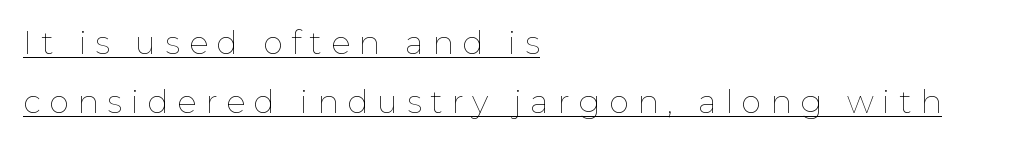
{"italic": "no", "bold": "no", "weight": "thin", "width": "normal", "stroke_contrast": "low", "x_height": "medium", "monospaced": "no", "underline": "yes", "align": "left", "line_spacing_ratio": 1.83, "letter_spacing": "wide", "letter_spacing_em": 0.27, "glyph_px": 32}
